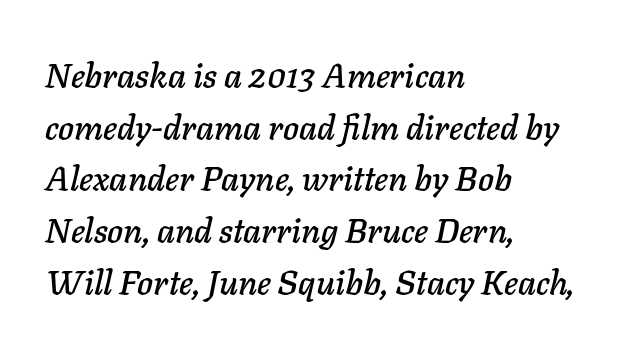
A normal amount of white space separates one row of letters from the next. It's the slanting kind of type. Rule under the text: the space is simply empty. No extra tracking has been applied to these lines. The rendering uses natural spacing where letterforms have individual widths.
